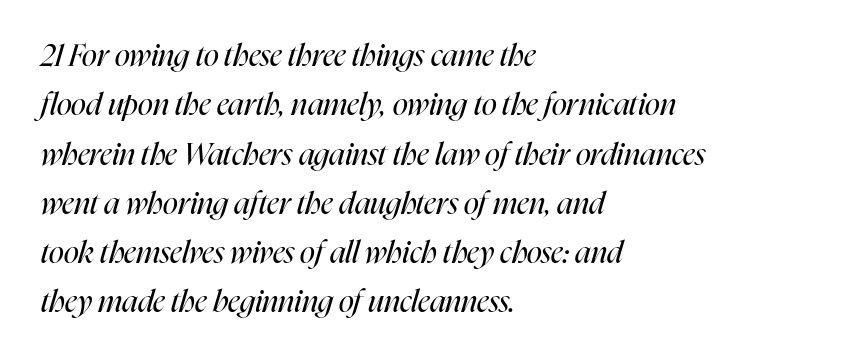
{"italic": "yes", "lean": "right", "slant_degrees": 16, "bold": "no", "weight": "regular", "width": "condensed", "stroke_contrast": "high", "x_height": "medium", "monospaced": "no", "underline": "no", "align": "left", "line_spacing": "normal", "line_spacing_ratio": 1.59, "letter_spacing": "normal", "letter_spacing_em": 0.0, "glyph_px": 31}
